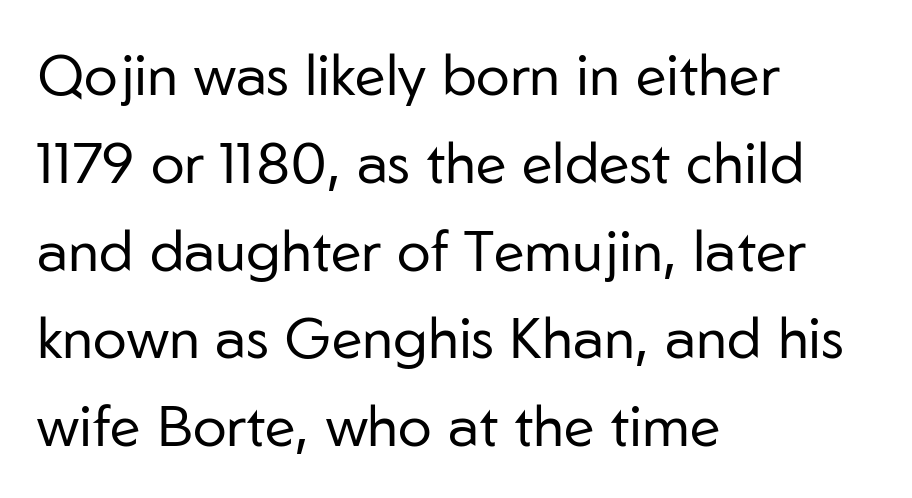
The image shows 57 px regular-weight sans-serif type, upright; set left-aligned, normal line spacing (1.54x), normal letter spacing, not underlined; low stroke contrast and a medium x-height.
